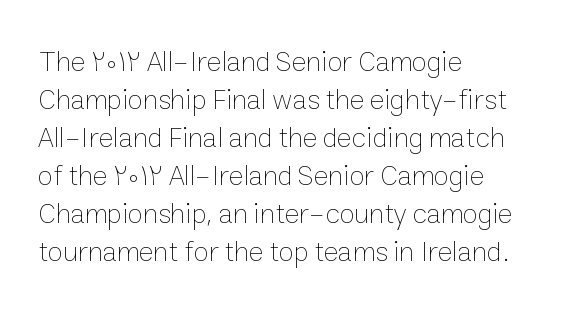
The image shows 28 px thin type, upright; set left-aligned, normal line spacing (1.36x), normal letter spacing, not underlined; low stroke contrast and a medium x-height.
